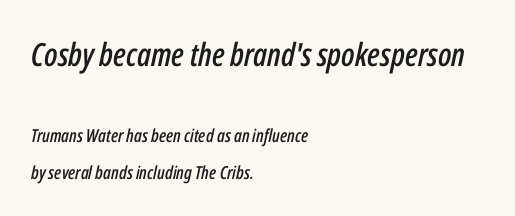
{"italic": "yes", "lean": "right", "slant_degrees": 12, "width": "condensed", "stroke_contrast": "low", "x_height": "medium", "monospaced": "no", "underline": "no", "align": "left", "line_spacing": "loose", "line_spacing_ratio": 2.04, "letter_spacing": "normal", "letter_spacing_em": 0.0, "larger_block": "first", "size_ratio": 1.78, "glyph_px": 32}
